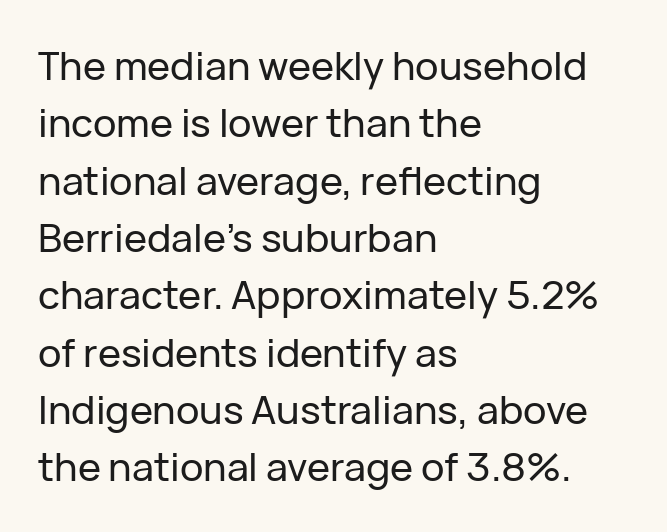
Unlike a traditional serif, this face leaves its strokes unadorned. Does the lettering tilt? It doesn't — this is upright. Is the block centered? No — it sits flush against the left margin. The foot of each line stays bare and open. Reading down the column, the eye jumps a familiar distance to each next line. Tracking value appears to be zero — textbook default spacing.
